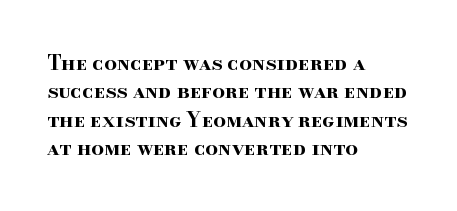
Q: Is the text bold? A: Yes.
Q: Is the text italic (slanted)? A: No, it is upright.
Q: Is the text underlined? A: No.
Q: How is the paragraph aligned? A: Left-aligned.
Q: Is the spacing between letters normal or unusually wide? A: Normal.
Q: Is the spacing between lines tight, normal or loose? A: Normal.
